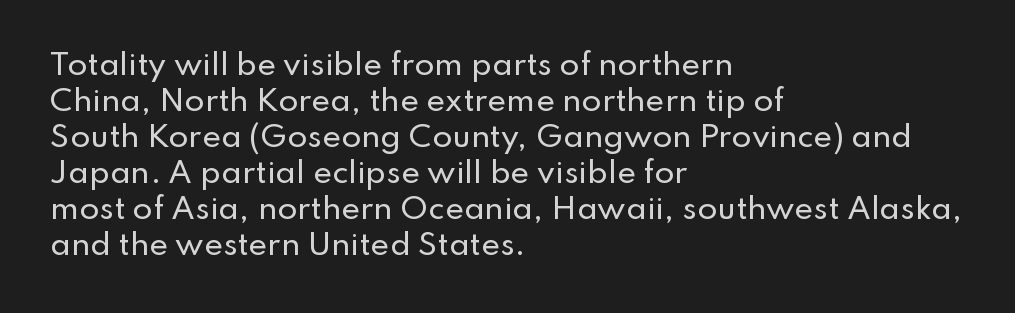
The image shows 29 px sans-serif type, upright; set left-aligned, line spacing 1.24x, normal letter spacing, not underlined; low stroke contrast and a small x-height.
